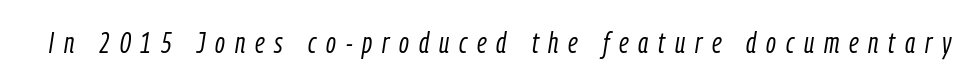
The image shows 29 px light, condensed type, italic (leaning right); set unusually wide letter spacing (+0.34 em), not underlined; low stroke contrast and a medium x-height.
